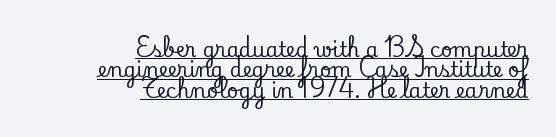
{"italic": "no", "underline": "yes", "align": "right", "line_spacing": "tight", "line_spacing_ratio": 1.02, "letter_spacing": "normal", "letter_spacing_em": 0.0, "glyph_px": 20}
